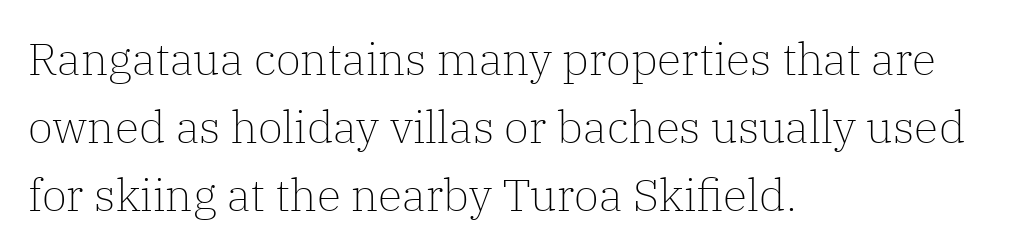
The image shows 45 px light serif type, upright; set left-aligned, normal line spacing (1.51x), normal letter spacing, not underlined; low stroke contrast and a medium x-height.
